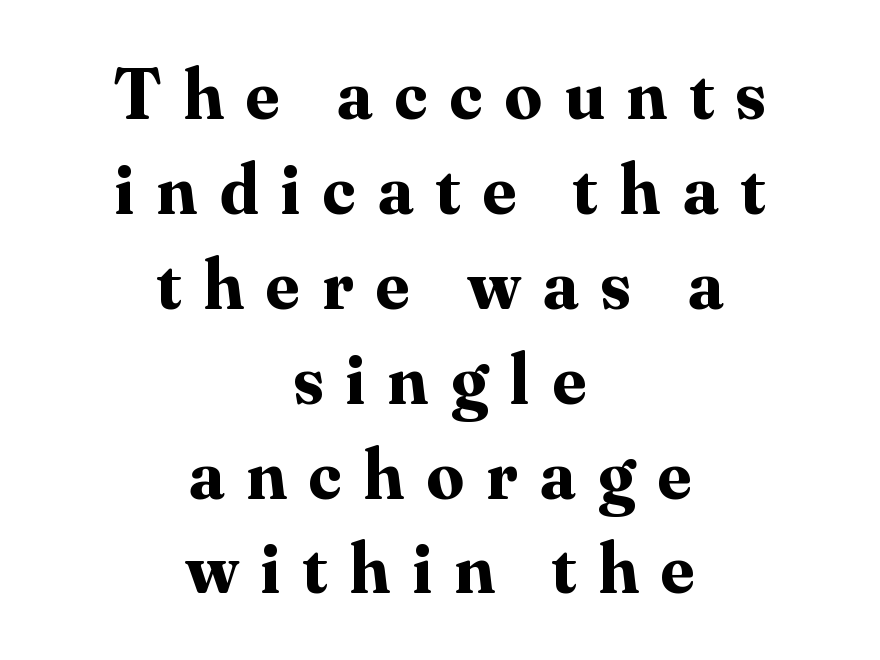
{"serif": "yes", "italic": "no", "bold": "yes", "weight": "bold", "width": "normal", "stroke_contrast": "medium", "x_height": "small", "monospaced": "no", "underline": "no", "align": "center", "line_spacing": "normal", "line_spacing_ratio": 1.3, "letter_spacing": "wide", "letter_spacing_em": 0.31, "glyph_px": 73}
